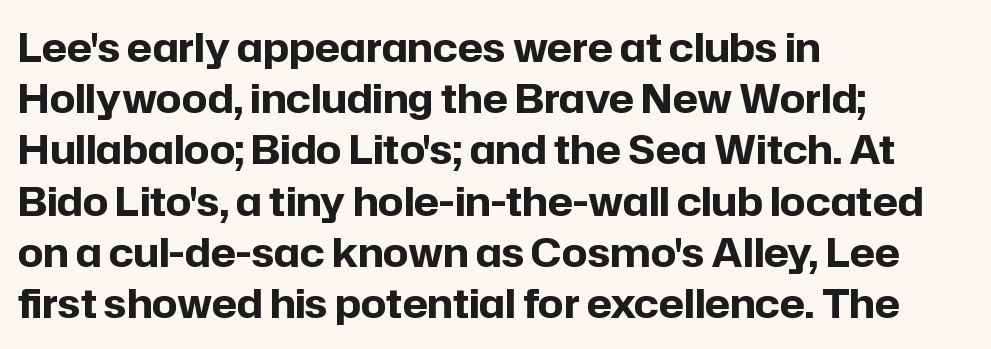
Q: Is the text bold? A: Yes.
Q: Is the text italic (slanted)? A: No, it is upright.
Q: Is the typeface a serif or a sans-serif typeface? A: Sans-serif.
Q: Is the text underlined? A: No.
Q: How is the paragraph aligned? A: Left-aligned.
Q: Is the spacing between letters normal or unusually wide? A: Normal.
Q: Is the spacing between lines tight, normal or loose? A: Normal.
Q: Width (condensed, normal, or wide)? A: Normal.
Q: Stroke contrast? A: Low.
Q: x-height? A: Medium.
Q: Monospaced? A: No.
